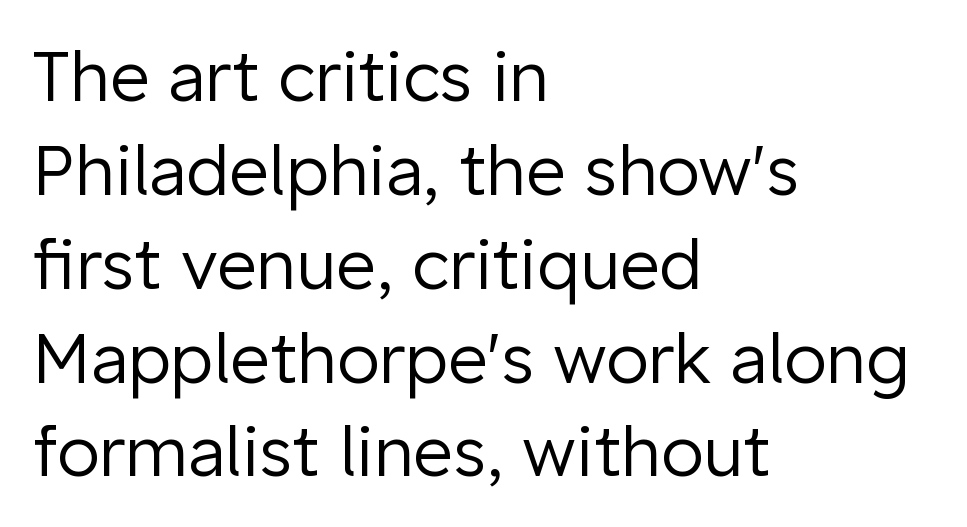
The image shows 69 px regular-weight sans-serif type, upright; set left-aligned, normal line spacing (1.36x), normal letter spacing, not underlined; low stroke contrast and a medium x-height.
